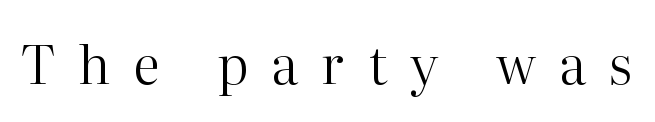
{"serif": "yes", "italic": "no", "bold": "no", "weight": "regular", "width": "normal", "stroke_contrast": "high", "x_height": "medium", "monospaced": "no", "underline": "no", "letter_spacing": "wide", "letter_spacing_em": 0.44, "glyph_px": 53}
